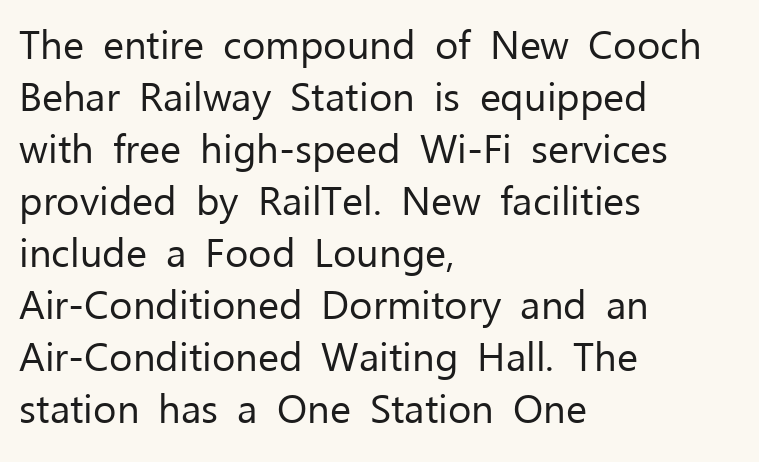
The lettering holds an erect, upright posture throughout. The rendering uses natural spacing where letterforms have individual widths. Notice how the passage keeps a crisp vertical edge on the left only. Students, observe: this is what conventionally led text looks like. The string is rendered with underlining switched off.
